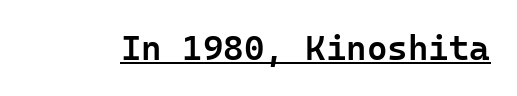
The image shows 35 px semibold sans-serif type, upright; set normal letter spacing, underlined; low stroke contrast and a medium x-height.
